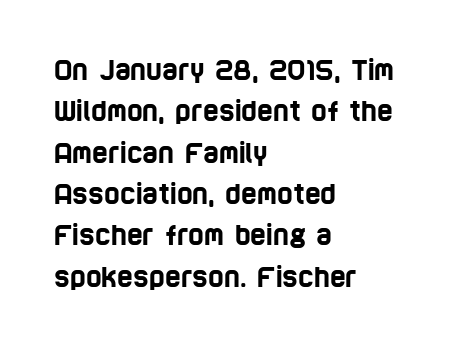
Q: Is the text underlined? A: No.
Q: How is the paragraph aligned? A: Left-aligned.
Q: Is the spacing between letters normal or unusually wide? A: Normal.
Q: Is the spacing between lines tight, normal or loose? A: Normal.
